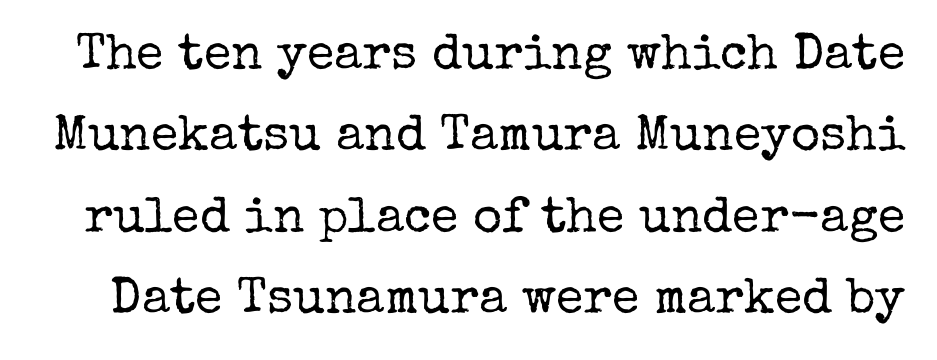
A bare baseline throughout the passage. Look at the tracking — it's just the regular setting, nothing added. Little horizontal feet cap the strokes, marking this as serif type. Spacing verdict: proportional, widths tailored to each character. Every character sits straight up, as roman type does. Compared with typical paragraphs, the rows here are spaced about the same.
